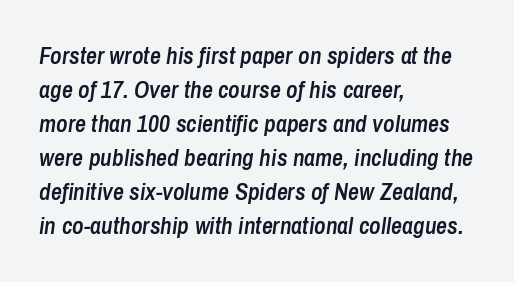
In terms of leading, this rendering sits right in the middle. Compared with ordinary roman type, these characters are visibly tilted. Look at the stroke-to-counter ratio: somewhat heavy, a semibold. The text block is weighted toward the left margin, trailing off unevenly rightward.
